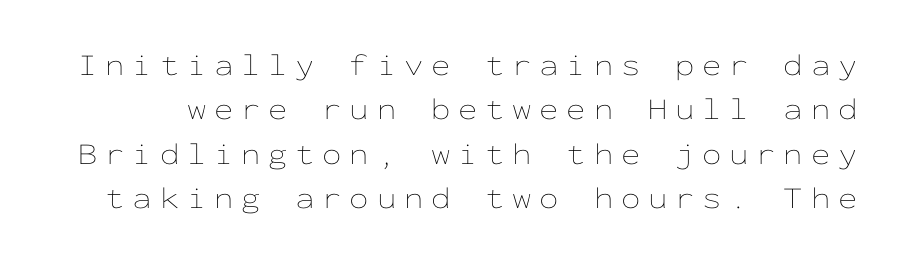
Q: Is the text bold? A: No.
Q: Is the text italic (slanted)? A: No, it is upright.
Q: Is the text underlined? A: No.
Q: Is the spacing between letters normal or unusually wide? A: Unusually wide.
Q: Is the spacing between lines tight, normal or loose? A: Normal.
Q: Width (condensed, normal, or wide)? A: Wide.
Q: Stroke contrast? A: Low.
Q: x-height? A: Medium.
Q: Monospaced? A: Yes.
